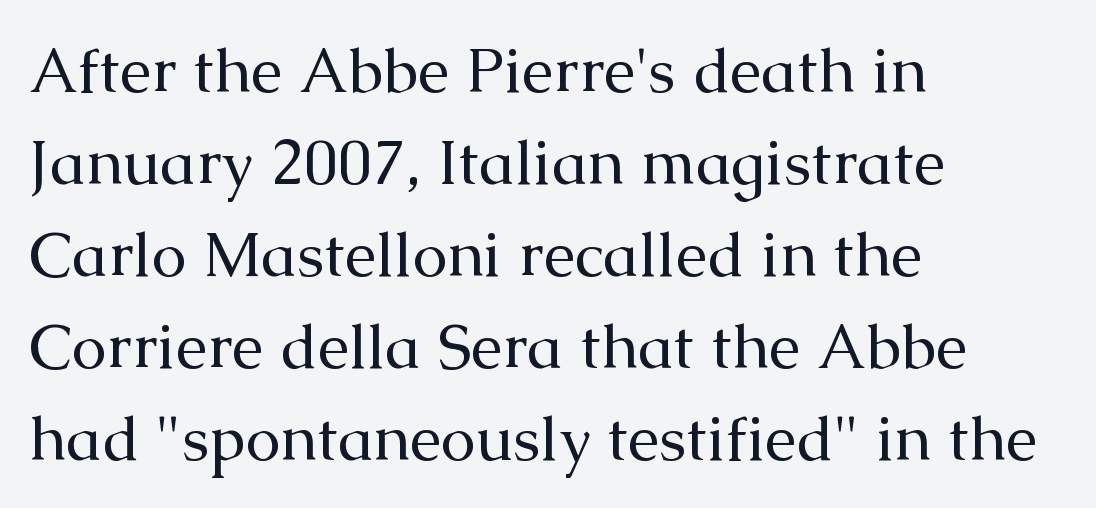
{"serif": "yes", "italic": "no", "bold": "no", "weight": "regular", "width": "normal", "stroke_contrast": "medium", "x_height": "medium", "monospaced": "no", "underline": "no", "align": "left", "line_spacing": "normal", "line_spacing_ratio": 1.46, "letter_spacing": "normal", "letter_spacing_em": 0.0, "glyph_px": 63}
